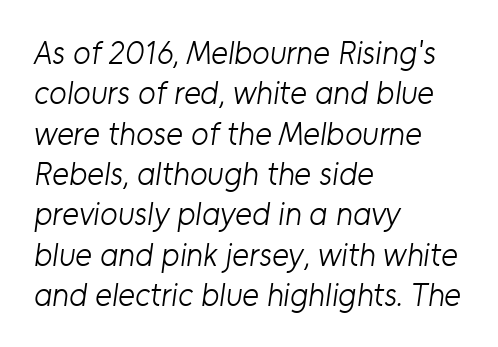
The image shows 32 px light sans-serif type; set left-aligned, normal line spacing (1.26x), normal letter spacing, not underlined; low stroke contrast and a medium x-height.
